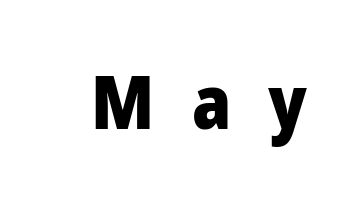
Compared with typical body copy, the letter spacing here is much looser. The area under the type is left untouched. This is roman type, the default non-slanted kind. Thick stems and heavy bowls — unmistakably bold.
